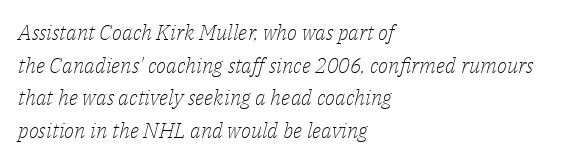
Q: Is the text bold? A: No.
Q: Is the text italic (slanted)? A: Yes, it leans right by about 14 degrees.
Q: Is the text underlined? A: No.
Q: How is the paragraph aligned? A: Left-aligned.
Q: Is the spacing between letters normal or unusually wide? A: Normal.
Q: Is the spacing between lines tight, normal or loose? A: Normal.
